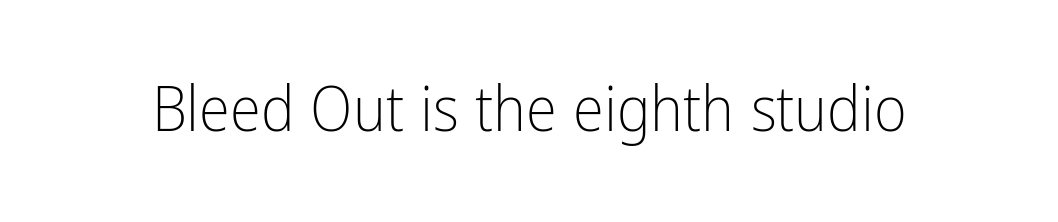
Q: Is the text bold? A: No.
Q: Is the text italic (slanted)? A: No, it is upright.
Q: Is the typeface a serif or a sans-serif typeface? A: Sans-serif.
Q: Is the text underlined? A: No.
Q: Is the spacing between letters normal or unusually wide? A: Normal.
Q: Width (condensed, normal, or wide)? A: Condensed.
Q: Stroke contrast? A: Low.
Q: x-height? A: Medium.
Q: Monospaced? A: No.
